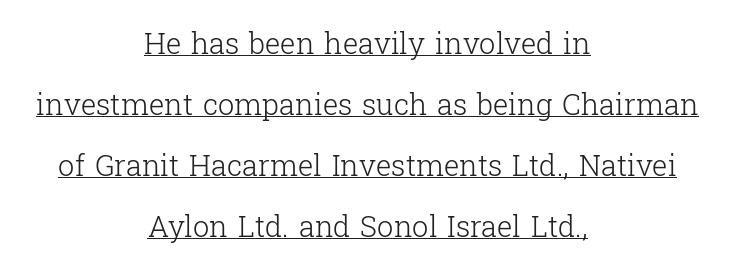
Q: Is the text bold? A: No.
Q: Is the text italic (slanted)? A: No, it is upright.
Q: Is the typeface a serif or a sans-serif typeface? A: Serif.
Q: Is the text underlined? A: Yes.
Q: How is the paragraph aligned? A: Centered.
Q: Is the spacing between letters normal or unusually wide? A: Normal.
Q: Is the spacing between lines tight, normal or loose? A: Loose.
Q: Width (condensed, normal, or wide)? A: Normal.
Q: Stroke contrast? A: Low.
Q: x-height? A: Medium.
Q: Monospaced? A: No.
